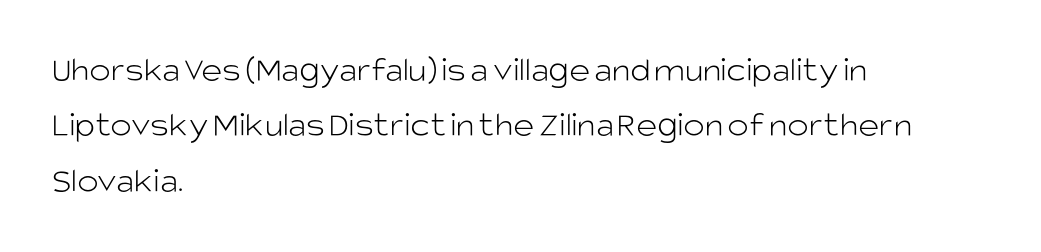
Check under the words: just untouched page. The rendering uses a moderate line-height, typical for paragraphs. This sample has the flowing, uneven cadence of proportional lettering. Upright lettering throughout.
